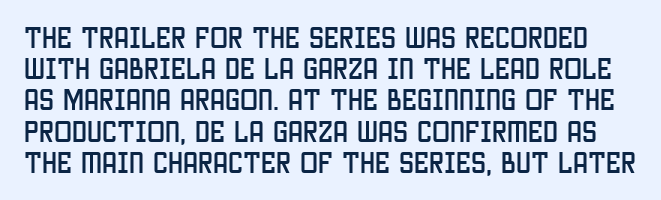
No extra tracking has been applied to these lines. This block has exactly the height ordinary leading produces. The axis of the letterforms is exactly vertical. Descenders hang freely into open space.
